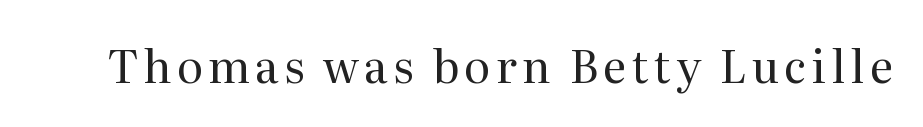
Q: Is the text bold? A: No.
Q: Is the text italic (slanted)? A: No, it is upright.
Q: Is the typeface a serif or a sans-serif typeface? A: Serif.
Q: Is the text underlined? A: No.
Q: Width (condensed, normal, or wide)? A: Normal.
Q: Stroke contrast? A: Medium.
Q: x-height? A: Medium.
Q: Monospaced? A: No.
